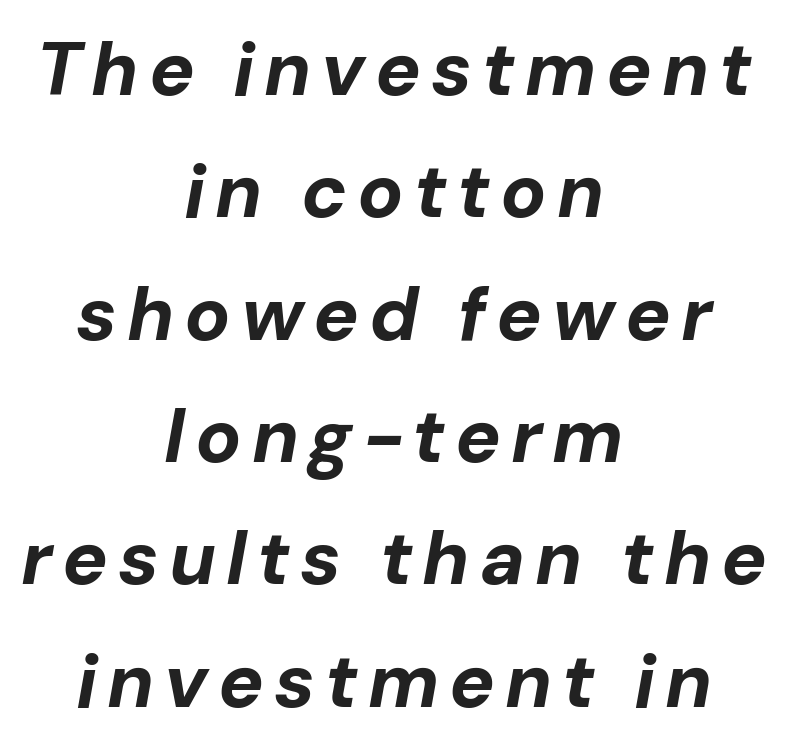
{"italic": "yes", "lean": "right", "slant_degrees": 10, "bold": "yes", "weight": "bold", "width": "normal", "stroke_contrast": "low", "x_height": "medium", "monospaced": "no", "underline": "no", "align": "center", "line_spacing": "normal", "line_spacing_ratio": 1.61, "glyph_px": 76}
